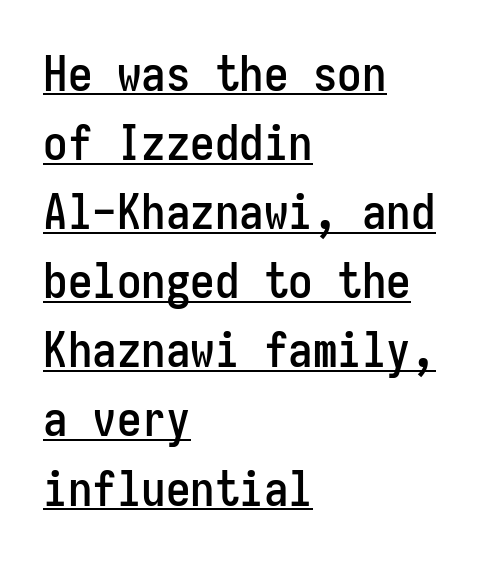
Q: Is the text italic (slanted)? A: No, it is upright.
Q: Is the typeface a serif or a sans-serif typeface? A: Sans-serif.
Q: Is the text underlined? A: Yes.
Q: How is the paragraph aligned? A: Left-aligned.
Q: Is the spacing between letters normal or unusually wide? A: Normal.
Q: Is the spacing between lines tight, normal or loose? A: Normal.
Q: Width (condensed, normal, or wide)? A: Condensed.
Q: Stroke contrast? A: Low.
Q: x-height? A: Medium.
Q: Monospaced? A: Yes.
